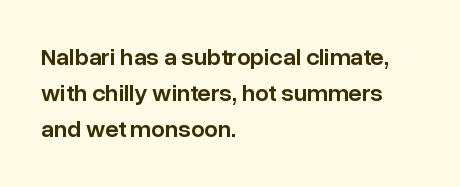
The image shows 24 px text type, upright; set left-aligned, normal line spacing (1.5x), normal letter spacing, not underlined.
